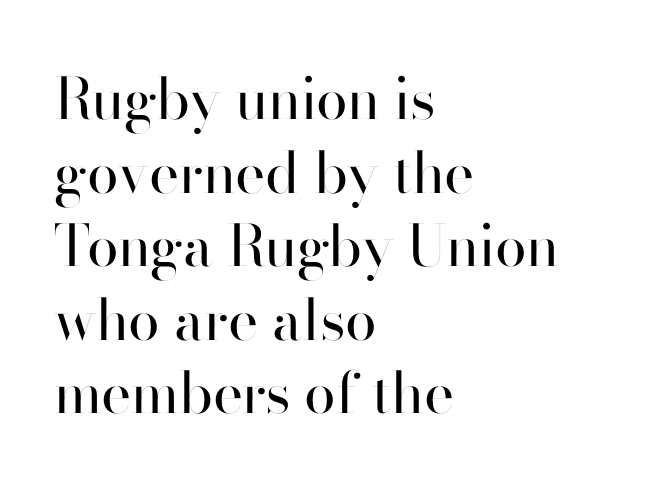
The strip under each line holds only bare page. This is roman type, the default non-slanted kind. Reading down the column, the eye jumps a familiar distance to each next line. The type family on display is of the sans-serif kind. The weight would be labelled regular, book, light, or lighter still. The rendering anchors every line to the left-hand side.
